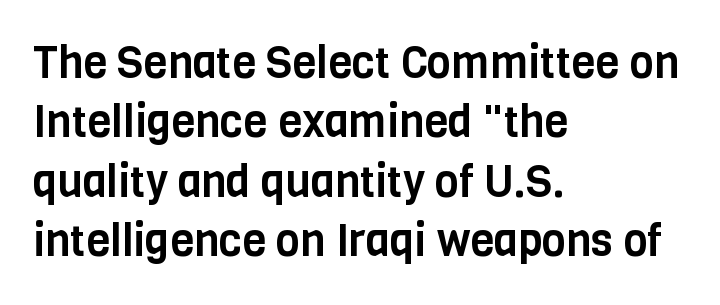
The face used here is a sans, in the tradition of grotesques and geometrics. The strip under each line holds only bare page. Ascenders rise straight up at ninety degrees. Regarding leading, the lines here are spaced in the standard way.
